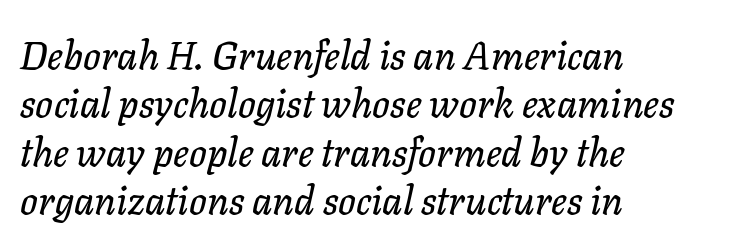
Q: Is the text italic (slanted)? A: Yes, it leans right by about 11 degrees.
Q: Is the text underlined? A: No.
Q: How is the paragraph aligned? A: Left-aligned.
Q: Is the spacing between letters normal or unusually wide? A: Normal.
Q: Width (condensed, normal, or wide)? A: Normal.
Q: Stroke contrast? A: Low.
Q: x-height? A: Medium.
Q: Monospaced? A: No.
